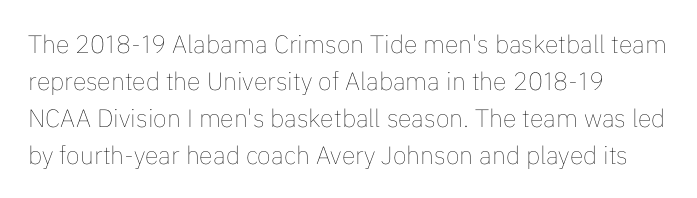
A typesetter would call this leading conventional body-copy spacing. Descender tails drop into unmarked territory. Visually the block forms a straight wall on the left and a jagged coastline on the right. Do the letters lean? They stand straight.
